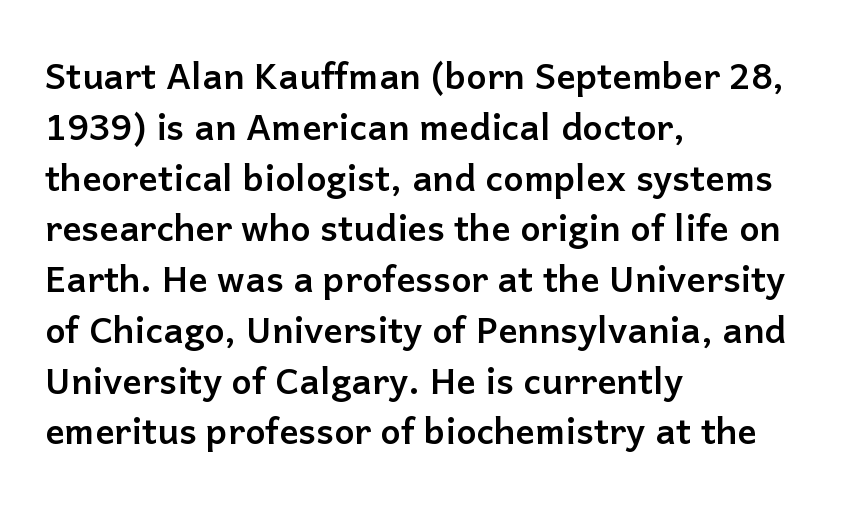
{"serif": "no", "italic": "no", "bold": "yes", "weight": "semibold", "width": "normal", "stroke_contrast": "low", "x_height": "medium", "monospaced": "no", "underline": "no", "align": "left", "line_spacing": "normal", "line_spacing_ratio": 1.41, "letter_spacing": "normal", "letter_spacing_em": 0.0, "glyph_px": 36}
